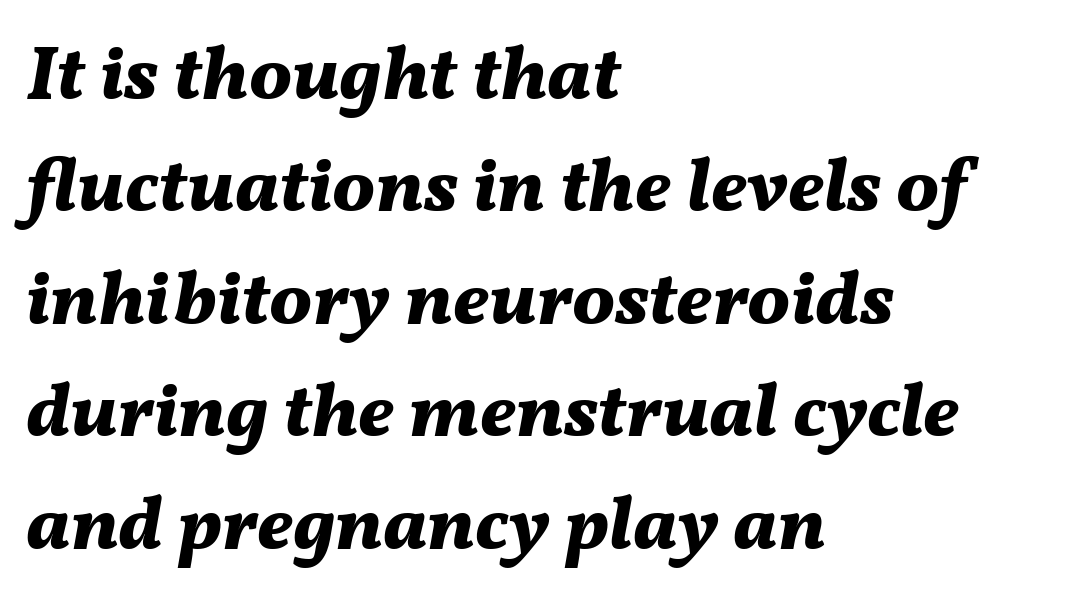
{"italic": "yes", "lean": "right", "slant_degrees": 11, "bold": "yes", "weight": "bold", "width": "normal", "stroke_contrast": "medium", "x_height": "medium", "monospaced": "no", "underline": "no", "align": "left", "line_spacing": "normal", "line_spacing_ratio": 1.48, "letter_spacing": "normal", "letter_spacing_em": 0.0, "glyph_px": 76}
